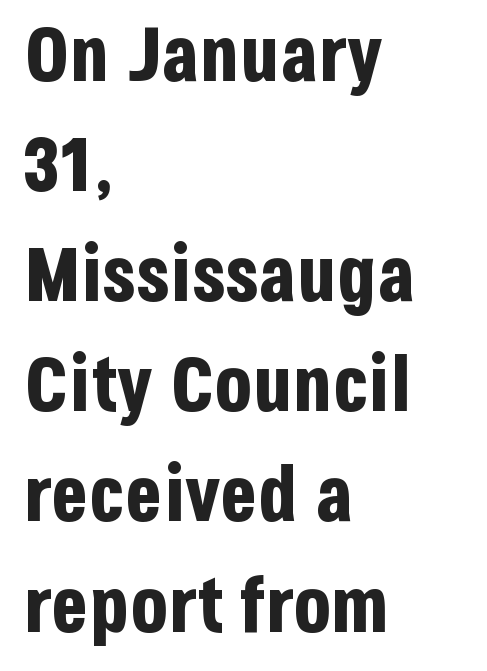
Proportional: the letters do not fall into vertical columns. The vertical gap from one line to the next is medium. This is sans-serif lettering, the kind often seen on screens and signage. Designer's note — italics off, roman on. Pretty heavy lettering here — definitely bold.
